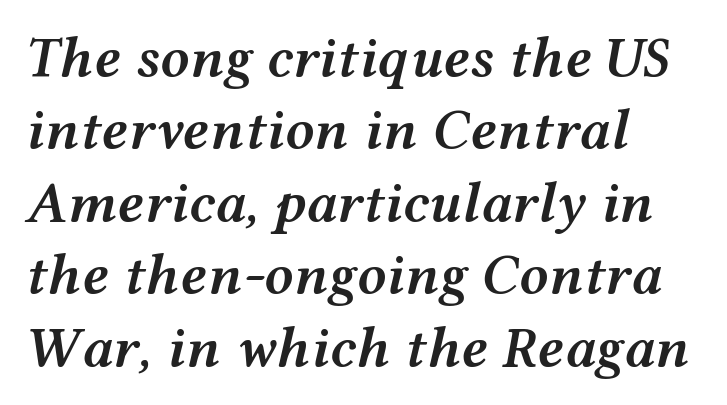
Q: Is the text bold? A: Semi-bold.
Q: Is the text italic (slanted)? A: Yes, it leans right by about 12 degrees.
Q: Is the text underlined? A: No.
Q: How is the paragraph aligned? A: Left-aligned.
Q: Is the spacing between letters normal or unusually wide? A: Normal.
Q: Is the spacing between lines tight, normal or loose? A: Normal.
Q: Width (condensed, normal, or wide)? A: Wide.
Q: Stroke contrast? A: Medium.
Q: x-height? A: Medium.
Q: Monospaced? A: No.
